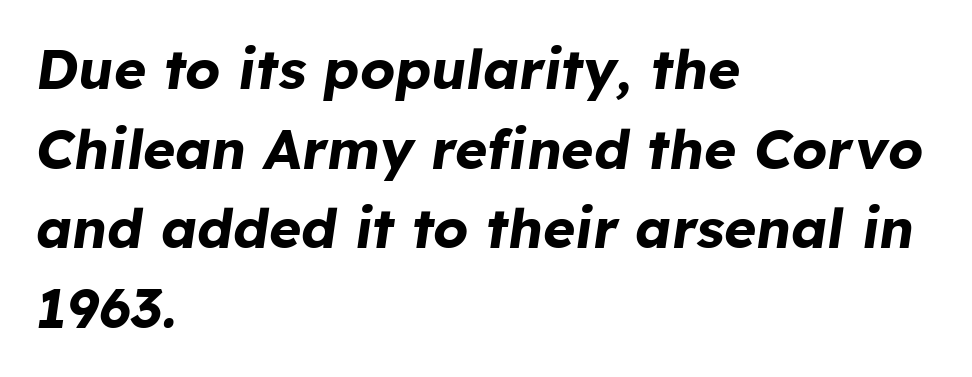
The tracking reads as untouched default to a designer's eye. Baseline-to-baseline distance is the conventional proportion of letter height. Visually the block forms a straight wall on the left and a jagged coastline on the right. If you drew a line through each stem, it would be angled.
